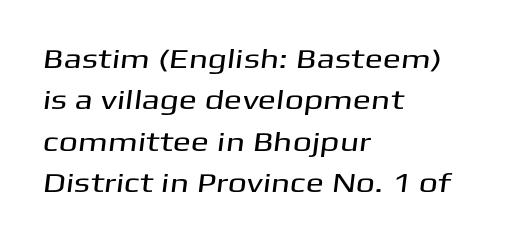
Any mark beneath the type? The region is blank. The space between consecutive lines is moderate. Short and long lines alike share a common starting point at left. This sample uses plain, unmodified letter spacing.
